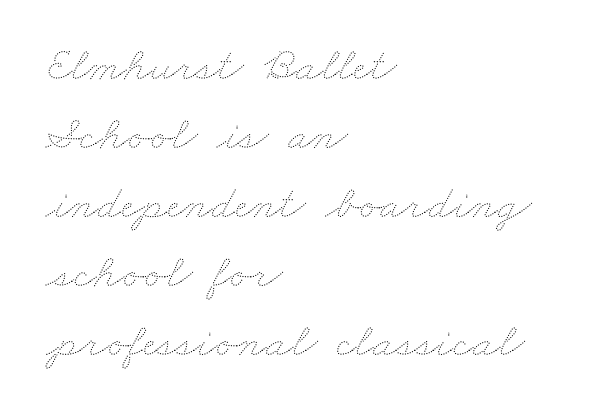
Which margin do the lines hug? The left one — the right edge is uneven. Tracking value appears to be zero — textbook default spacing. This rendering features lettering with no underline. Is there much room between lines? A standard amount, neither cramped nor airy. No chunkiness to these letters — they're not bold. Each letter keeps its own natural width here, so spacing adapts to shape.
